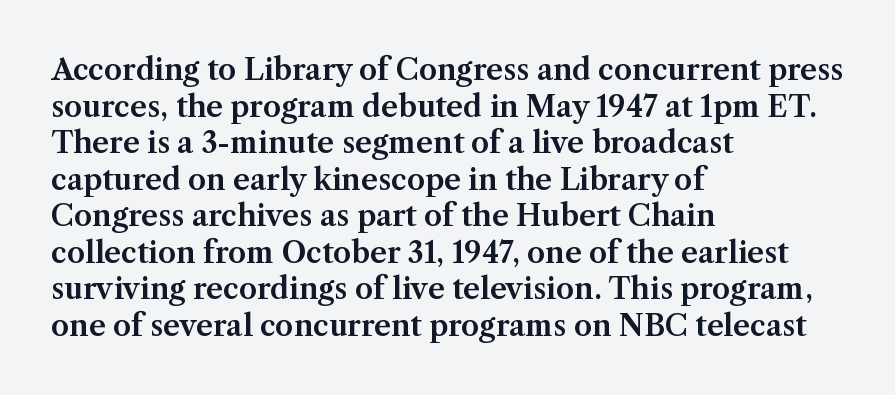
Q: Is the text italic (slanted)? A: No, it is upright.
Q: Is the typeface a serif or a sans-serif typeface? A: Serif.
Q: Is the text underlined? A: No.
Q: How is the paragraph aligned? A: Left-aligned.
Q: Is the spacing between letters normal or unusually wide? A: Normal.
Q: Is the spacing between lines tight, normal or loose? A: Normal.
Q: Width (condensed, normal, or wide)? A: Normal.
Q: Stroke contrast? A: Medium.
Q: x-height? A: Medium.
Q: Monospaced? A: No.
